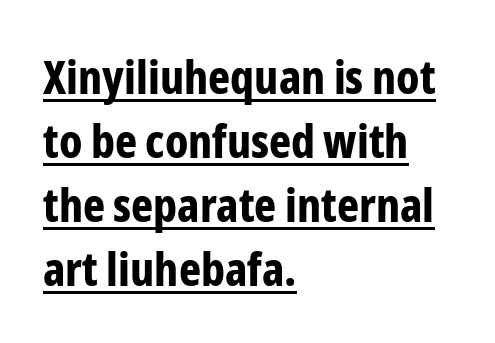
Q: Is the text bold? A: Yes.
Q: Is the text italic (slanted)? A: No, it is upright.
Q: Is the typeface a serif or a sans-serif typeface? A: Sans-serif.
Q: Is the text underlined? A: Yes.
Q: How is the paragraph aligned? A: Left-aligned.
Q: Is the spacing between letters normal or unusually wide? A: Normal.
Q: Is the spacing between lines tight, normal or loose? A: Normal.
Q: Width (condensed, normal, or wide)? A: Condensed.
Q: Stroke contrast? A: Low.
Q: x-height? A: Medium.
Q: Monospaced? A: No.
